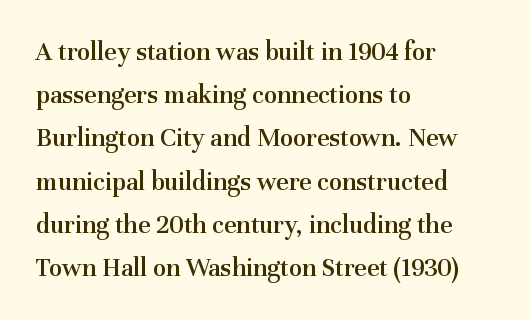
Q: Is the text bold? A: Semi-bold.
Q: Is the text italic (slanted)? A: No, it is upright.
Q: Is the text underlined? A: No.
Q: How is the paragraph aligned? A: Left-aligned.
Q: Is the spacing between letters normal or unusually wide? A: Normal.
Q: Is the spacing between lines tight, normal or loose? A: Normal.
